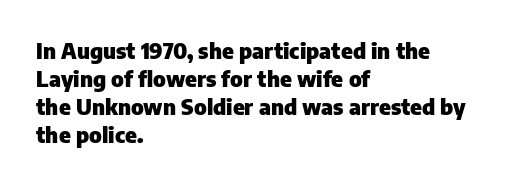
The passage is arranged the way most books set body copy — flush left. No word sits above an underline. Nobody touched the tracking dial on this one. Stroke thickness is high; the sample reads as a true bold.
